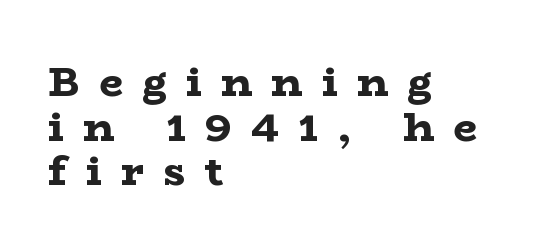
The image shows 42 px bold, wide serif type, upright; set left-aligned, tight line spacing (1.06x), unusually wide letter spacing (+0.46 em), not underlined; low stroke contrast and a medium x-height.
